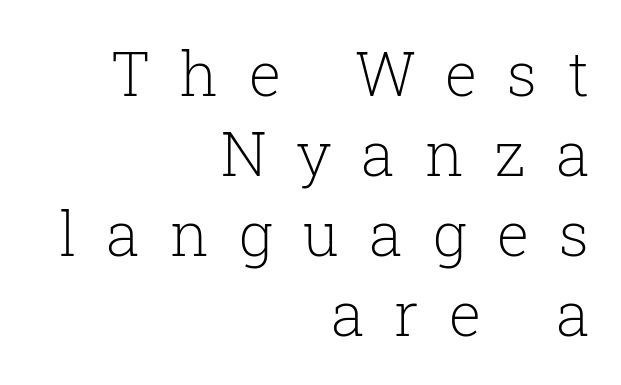
Q: Is the text bold? A: No.
Q: Is the text italic (slanted)? A: No, it is upright.
Q: Is the typeface a serif or a sans-serif typeface? A: Serif.
Q: Is the text underlined? A: No.
Q: How is the paragraph aligned? A: Right-aligned.
Q: Is the spacing between letters normal or unusually wide? A: Unusually wide.
Q: Is the spacing between lines tight, normal or loose? A: Normal.
Q: Width (condensed, normal, or wide)? A: Normal.
Q: Stroke contrast? A: Low.
Q: x-height? A: Medium.
Q: Monospaced? A: No.
